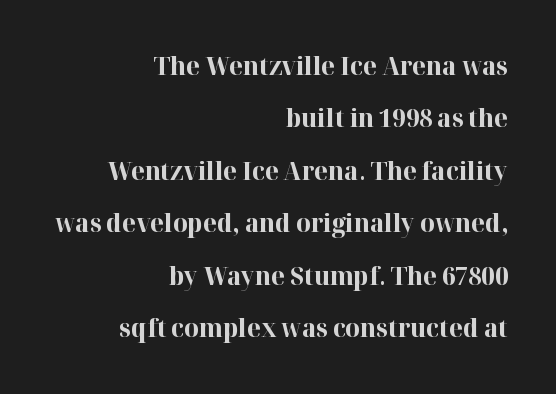
The image shows 25 px bold type, upright; set right-aligned, loose line spacing (2.1x), normal letter spacing, not underlined.
